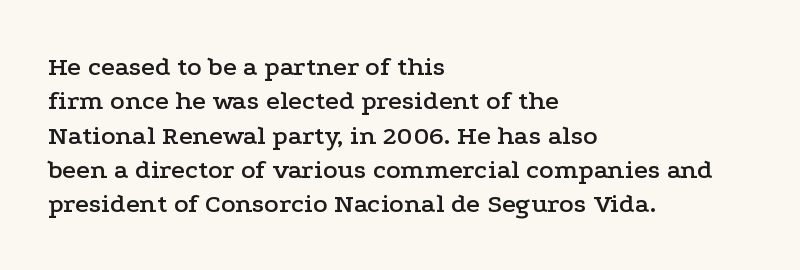
Q: Is the text italic (slanted)? A: No, it is upright.
Q: Is the text underlined? A: No.
Q: How is the paragraph aligned? A: Left-aligned.
Q: Is the spacing between letters normal or unusually wide? A: Normal.
Q: Is the spacing between lines tight, normal or loose? A: Normal.
